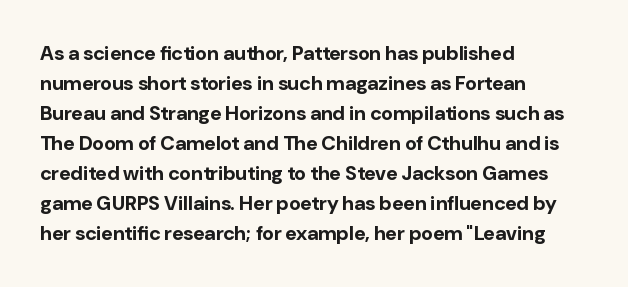
The image shows 20 px bold type, upright; set left-aligned, normal line spacing (1.5x), normal letter spacing, not underlined.
